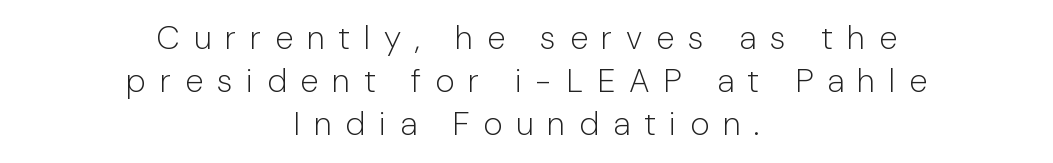
Q: Is the text bold? A: No.
Q: Is the text italic (slanted)? A: No, it is upright.
Q: Is the typeface a serif or a sans-serif typeface? A: Sans-serif.
Q: Is the text underlined? A: No.
Q: How is the paragraph aligned? A: Centered.
Q: Is the spacing between letters normal or unusually wide? A: Unusually wide.
Q: Is the spacing between lines tight, normal or loose? A: Normal.
Q: Width (condensed, normal, or wide)? A: Normal.
Q: Stroke contrast? A: Low.
Q: x-height? A: Medium.
Q: Monospaced? A: No.
